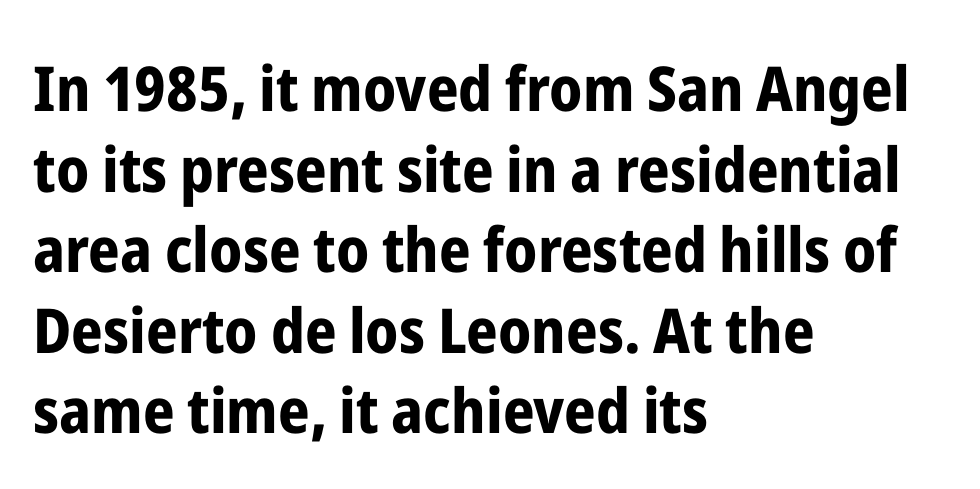
{"serif": "no", "italic": "no", "bold": "yes", "weight": "bold", "width": "condensed", "stroke_contrast": "low", "x_height": "medium", "monospaced": "no", "underline": "no", "align": "left", "line_spacing": "normal", "line_spacing_ratio": 1.3, "letter_spacing": "normal", "letter_spacing_em": 0.0, "glyph_px": 62}
